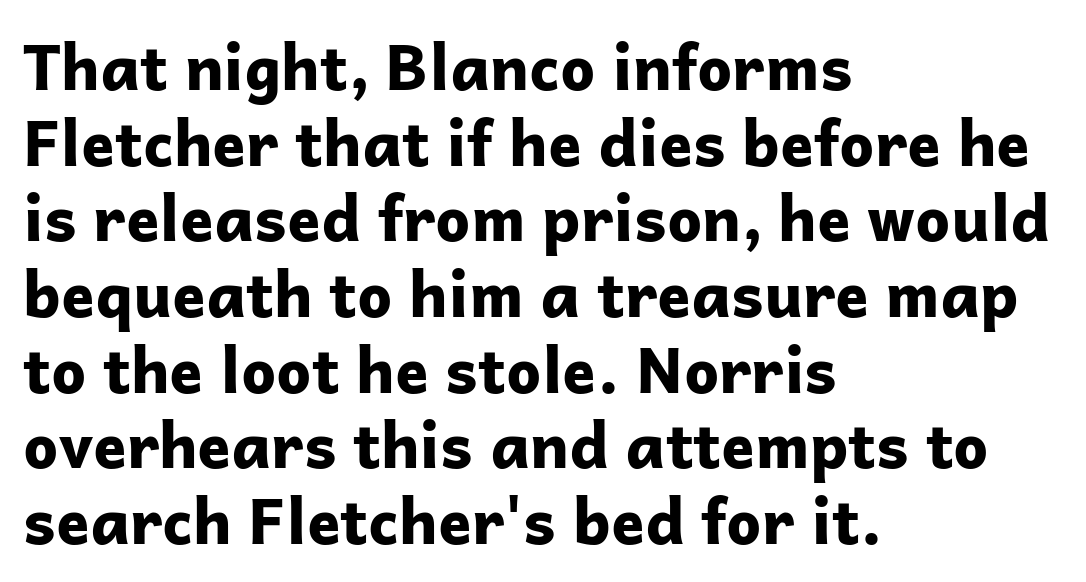
What stands out about the letter spacing? Nothing — it is the standard amount. Caption: multi-line text, flush left, ragged right. Vertical strokes here are truly vertical. Regarding serifs, this sample does without them.
